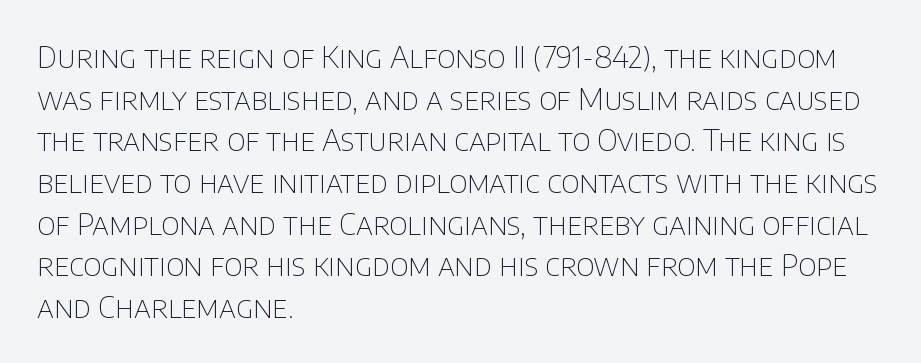
Q: Is the text bold? A: No.
Q: Is the text italic (slanted)? A: No, it is upright.
Q: Is the typeface a serif or a sans-serif typeface? A: Sans-serif.
Q: Is the text underlined? A: No.
Q: How is the paragraph aligned? A: Left-aligned.
Q: Is the spacing between letters normal or unusually wide? A: Normal.
Q: Is the spacing between lines tight, normal or loose? A: Normal.
Q: Width (condensed, normal, or wide)? A: Normal.
Q: Stroke contrast? A: Low.
Q: x-height? A: Large.
Q: Monospaced? A: No.
